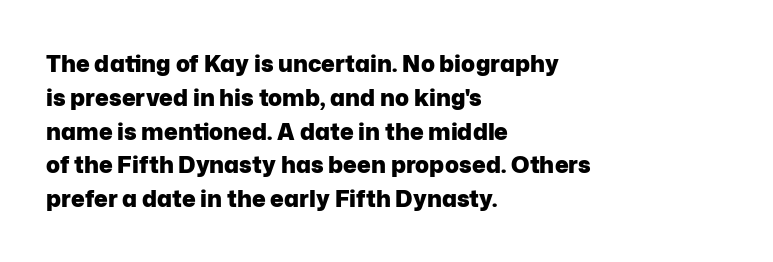
Q: Is the text bold? A: Yes.
Q: Is the text italic (slanted)? A: No, it is upright.
Q: Is the text underlined? A: No.
Q: How is the paragraph aligned? A: Left-aligned.
Q: Is the spacing between letters normal or unusually wide? A: Normal.
Q: Is the spacing between lines tight, normal or loose? A: Normal.
